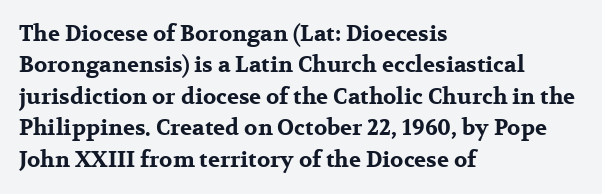
The image shows 22 px bold type, upright; set left-aligned, normal line spacing (1.43x), normal letter spacing, not underlined.
